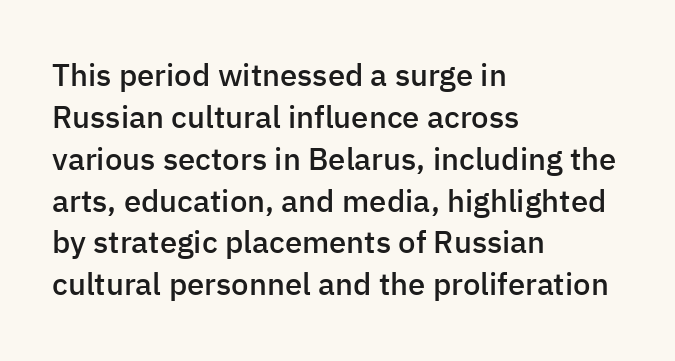
Ordinary non-slanted type is in use. Notice the strokes are somewhat thickened but not fully heavy: this is a semibold. A bare baseline throughout the passage. Is there much room between lines? A standard amount, neither cramped nor airy. Letterform terminals end flat and unadorned throughout the passage. These lines are set flush left with a ragged right edge.
